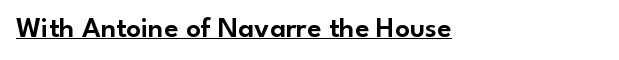
Q: Is the text italic (slanted)? A: No, it is upright.
Q: Is the typeface a serif or a sans-serif typeface? A: Sans-serif.
Q: Is the text underlined? A: Yes.
Q: How is the paragraph aligned? A: Left-aligned.
Q: Is the spacing between letters normal or unusually wide? A: Normal.
Q: Width (condensed, normal, or wide)? A: Normal.
Q: Stroke contrast? A: Low.
Q: x-height? A: Small.
Q: Monospaced? A: No.
